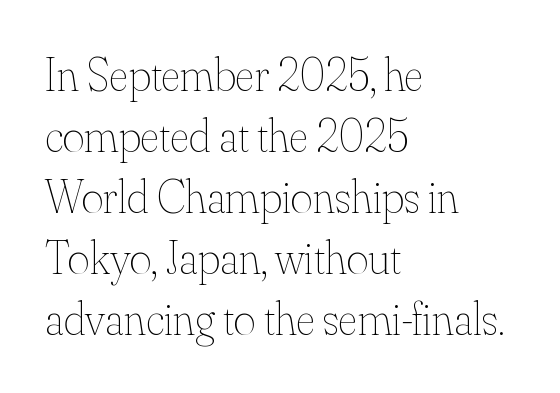
Spacing verdict: proportional, widths tailored to each character. A typesetter would call this leading conventional body-copy spacing. The typesetter chose a ragged-right arrangement here. The strokes are not fattened; the text isn't bold.
